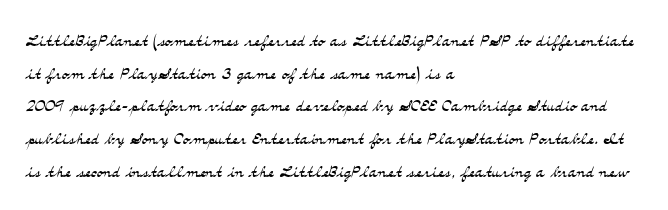
Characters follow at the spacing the type designer built in. The letterforms sit at book weight or below. The rows are spaced the way most documents space them. The strip under each line holds only bare page.
